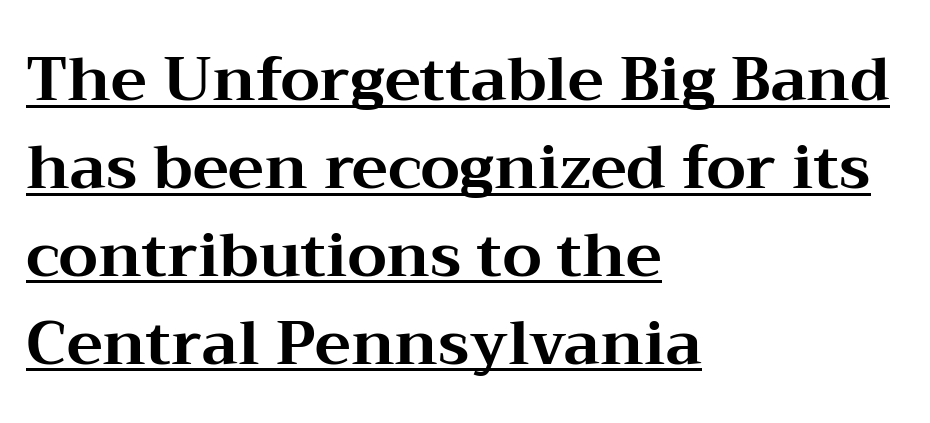
Q: Is the text bold? A: Yes.
Q: Is the text italic (slanted)? A: No, it is upright.
Q: Is the typeface a serif or a sans-serif typeface? A: Serif.
Q: Is the text underlined? A: Yes.
Q: How is the paragraph aligned? A: Left-aligned.
Q: Is the spacing between letters normal or unusually wide? A: Normal.
Q: Is the spacing between lines tight, normal or loose? A: Normal.
Q: Width (condensed, normal, or wide)? A: Wide.
Q: Stroke contrast? A: Medium.
Q: x-height? A: Medium.
Q: Monospaced? A: No.
